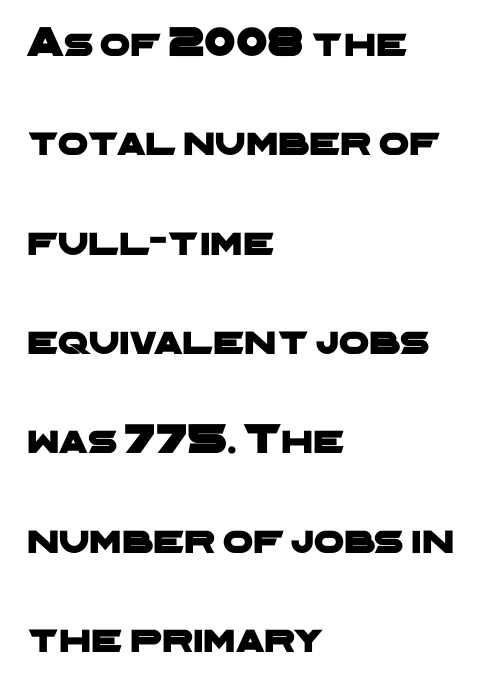
Q: Is the typeface a serif or a sans-serif typeface? A: Sans-serif.
Q: Is the text underlined? A: No.
Q: How is the paragraph aligned? A: Left-aligned.
Q: Is the spacing between letters normal or unusually wide? A: Normal.
Q: Is the spacing between lines tight, normal or loose? A: Loose.
Q: Width (condensed, normal, or wide)? A: Wide.
Q: Stroke contrast? A: Low.
Q: x-height? A: Medium.
Q: Monospaced? A: No.
